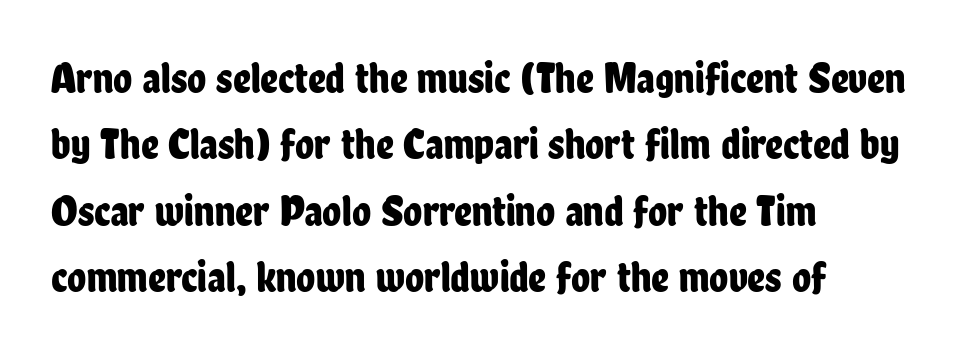
{"serif": "no", "italic": "no", "width": "condensed", "stroke_contrast": "low", "x_height": "medium", "monospaced": "no", "underline": "no", "align": "left", "line_spacing": "normal", "line_spacing_ratio": 1.51, "letter_spacing": "normal", "letter_spacing_em": 0.0, "glyph_px": 44}
